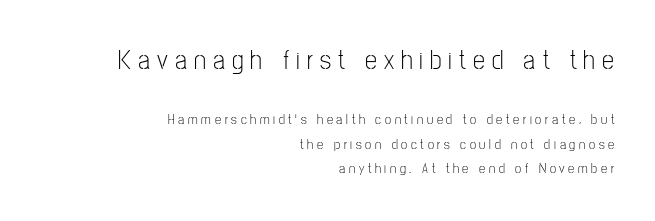
{"italic": "no", "bold": "no", "underline": "no", "align": "right", "line_spacing_ratio": 1.73, "letter_spacing": "wide", "letter_spacing_em": 0.26, "larger_block": "first", "size_ratio": 1.93, "glyph_px": 27}
